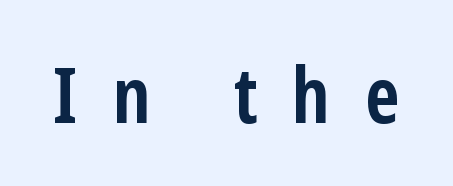
The characters look thick and weighty, a clear bold. Clear beneath every line of the passage. Each letter keeps its own natural width here, so spacing adapts to shape. The rendering inserts visible extra space after every character.
